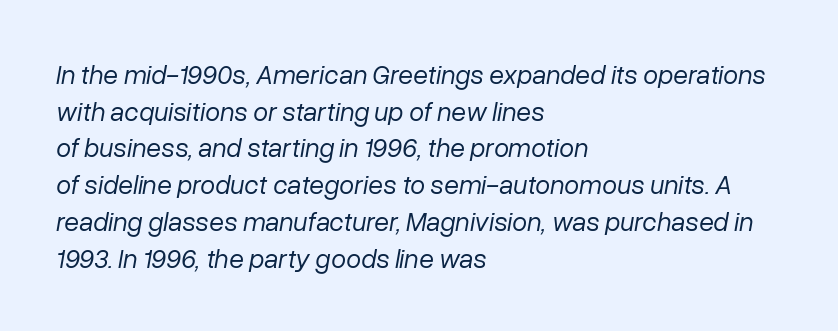
The image shows 27 px text type, italic (leaning right); set left-aligned, normal line spacing (1.36x), normal letter spacing, not underlined.
